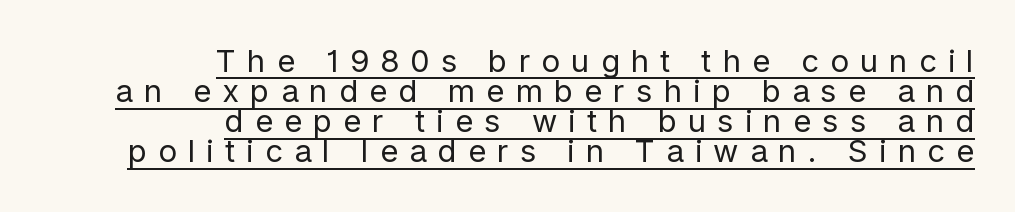
The image shows 31 px regular-weight sans-serif type, upright; set right-aligned, tight line spacing (0.97x), unusually wide letter spacing (+0.36 em), underlined; low stroke contrast and a medium x-height.
